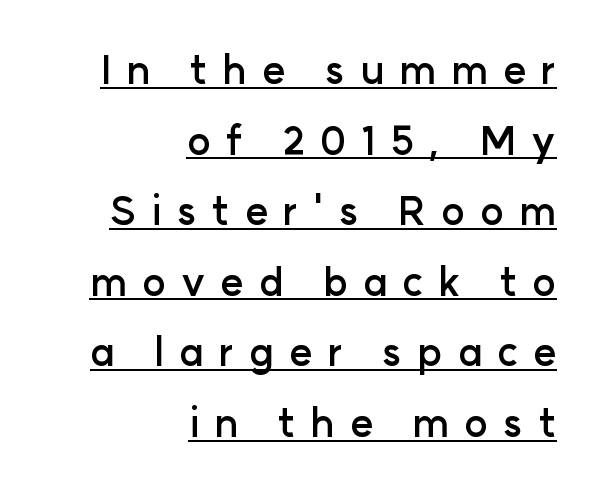
It's the straight-up-and-down kind of type. A baseline rule has been typeset under these characters. Varying glyph widths throughout — classic text-font behaviour. Teacher's note: observe the even right margin — that is flush-right alignment. Typographic density is high because the face is bold. These lines have a slow, spaced-out rhythm from letter to letter.
